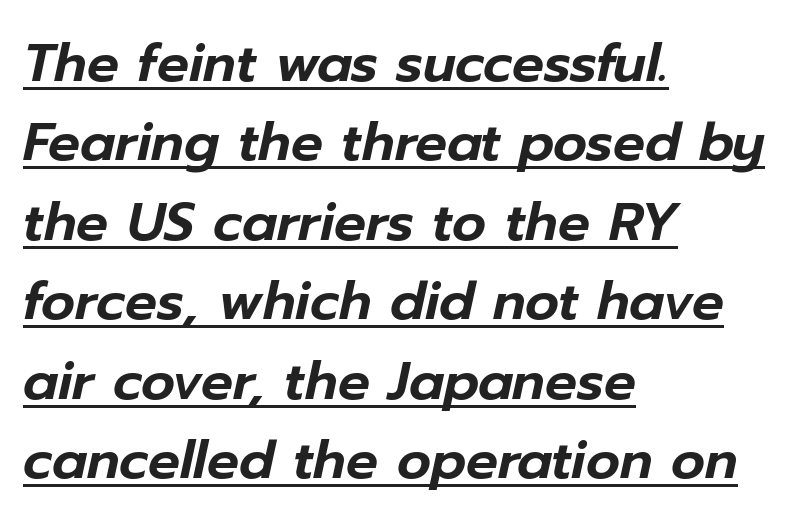
Q: Is the text italic (slanted)? A: Yes, it leans right by about 12 degrees.
Q: Is the text underlined? A: Yes.
Q: How is the paragraph aligned? A: Left-aligned.
Q: Is the spacing between letters normal or unusually wide? A: Normal.
Q: Is the spacing between lines tight, normal or loose? A: Normal.
Q: Width (condensed, normal, or wide)? A: Normal.
Q: Stroke contrast? A: Low.
Q: x-height? A: Medium.
Q: Monospaced? A: No.
